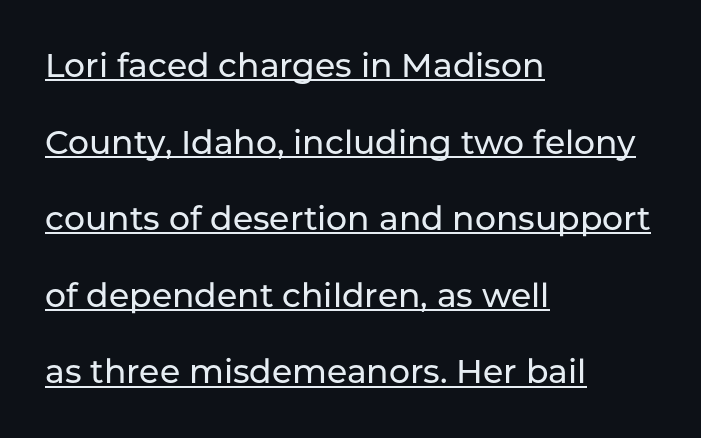
{"serif": "no", "italic": "no", "width": "normal", "stroke_contrast": "low", "x_height": "medium", "monospaced": "no", "underline": "yes", "align": "left", "line_spacing": "loose", "line_spacing_ratio": 2.32, "letter_spacing": "normal", "letter_spacing_em": 0.0, "glyph_px": 33}
